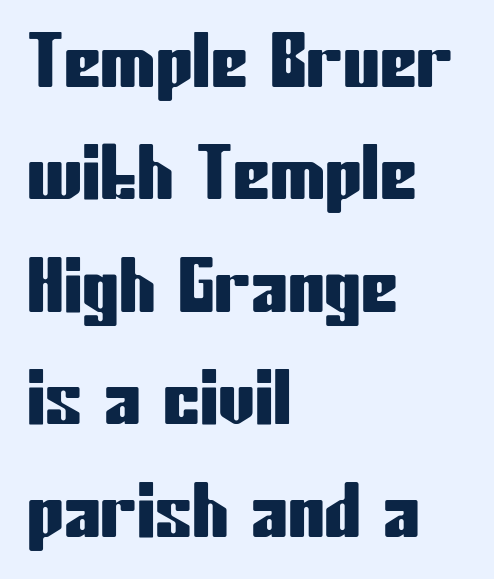
The image shows 74 px condensed sans-serif type, upright; set left-aligned, normal line spacing (1.52x), normal letter spacing, not underlined; low stroke contrast and a medium x-height.
